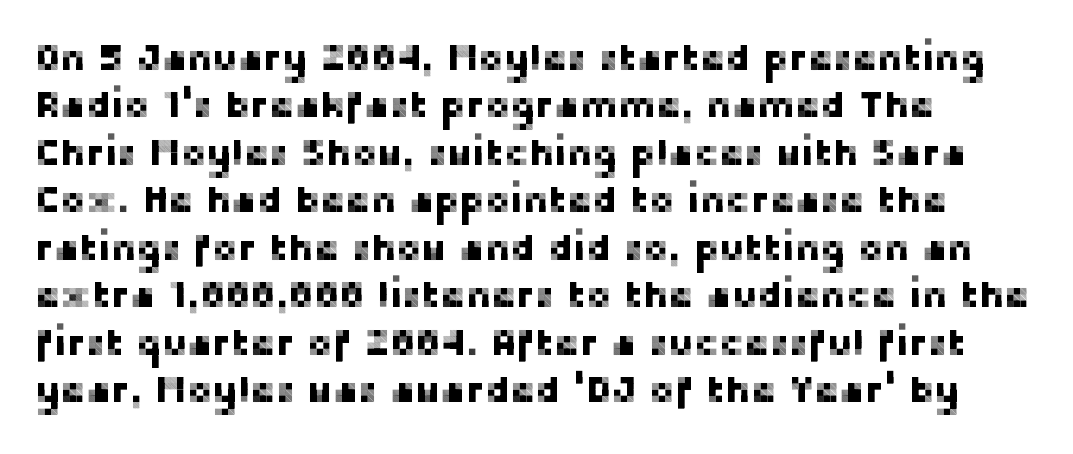
Q: Is the text italic (slanted)? A: No, it is upright.
Q: Is the typeface a serif or a sans-serif typeface? A: Sans-serif.
Q: Is the text underlined? A: No.
Q: Is the spacing between letters normal or unusually wide? A: Normal.
Q: Is the spacing between lines tight, normal or loose? A: Normal.
Q: Width (condensed, normal, or wide)? A: Normal.
Q: Stroke contrast? A: Low.
Q: x-height? A: Medium.
Q: Monospaced? A: No.
